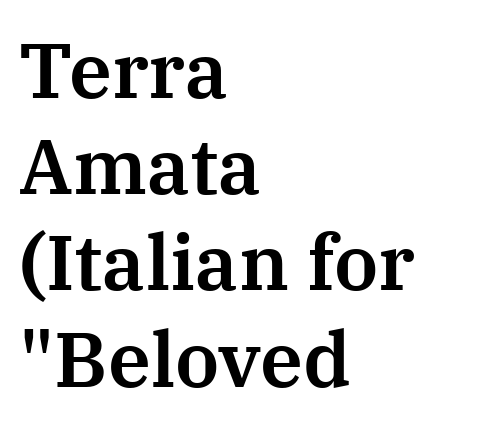
The image shows 77 px serif type, upright; set left-aligned, normal line spacing (1.25x), normal letter spacing, not underlined; medium stroke contrast and a medium x-height.
